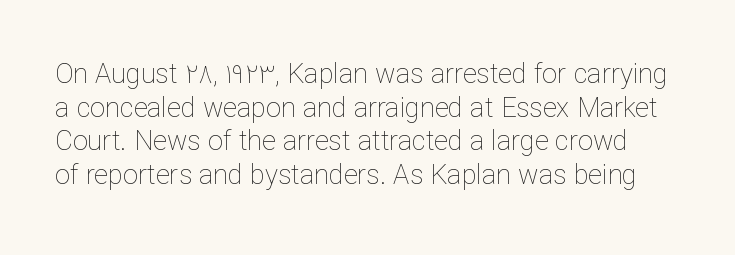
{"italic": "no", "bold": "no", "underline": "no", "line_spacing": "normal", "line_spacing_ratio": 1.25, "letter_spacing": "normal", "letter_spacing_em": 0.0, "glyph_px": 27}
